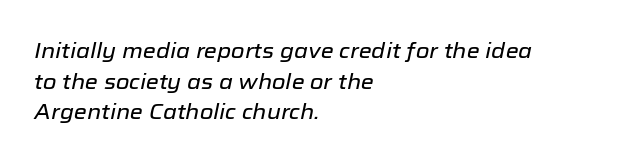
Style check: oblique. If you measured baseline to baseline, you'd find a middling distance. All the whitespace from short lines collects on the right. The space directly below the letters is spotless.
